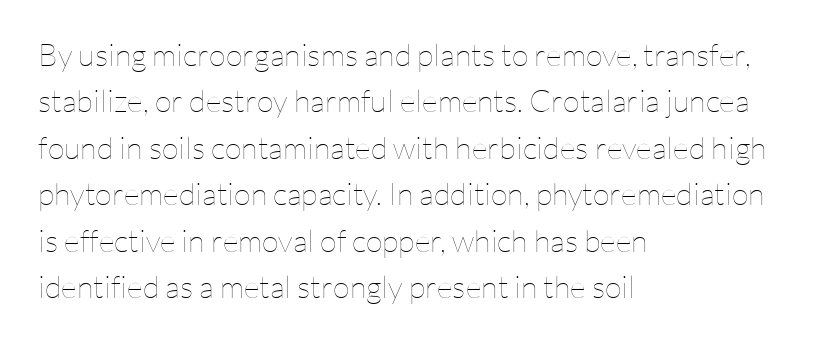
{"italic": "no", "bold": "no", "weight": "thin", "width": "normal", "stroke_contrast": "low", "x_height": "medium", "monospaced": "no", "underline": "no", "align": "left", "line_spacing": "normal", "line_spacing_ratio": 1.5, "letter_spacing": "normal", "letter_spacing_em": 0.0, "glyph_px": 31}
